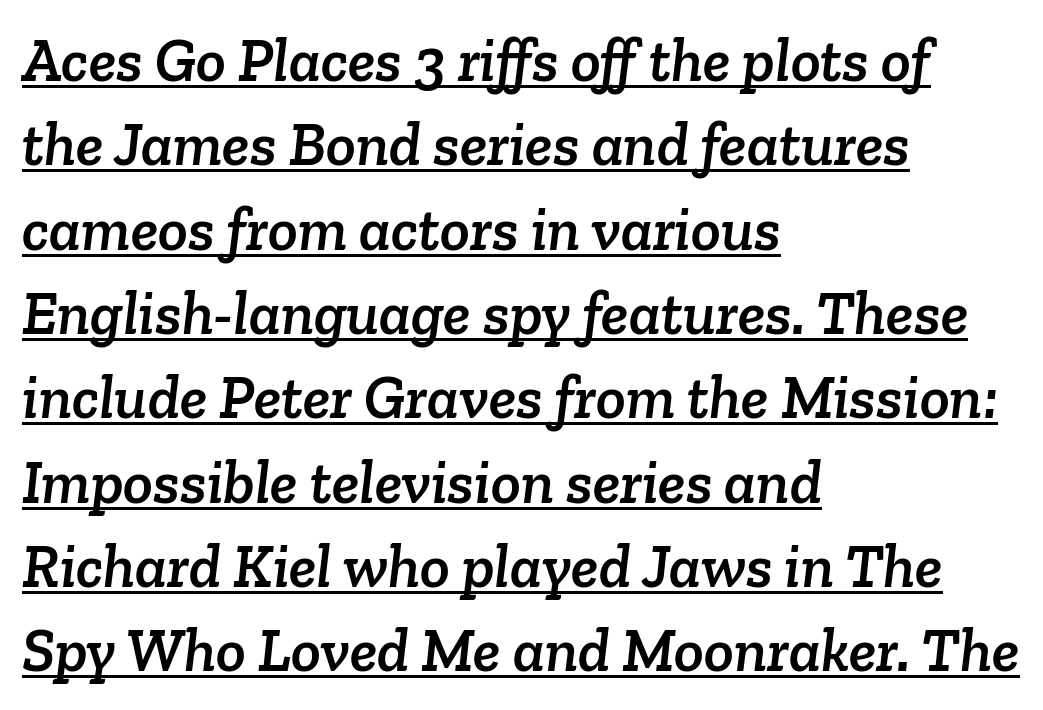
{"serif": "yes", "width": "normal", "stroke_contrast": "low", "x_height": "medium", "monospaced": "no", "underline": "yes", "align": "left", "line_spacing": "normal", "line_spacing_ratio": 1.36, "letter_spacing": "normal", "letter_spacing_em": 0.0, "glyph_px": 62}
